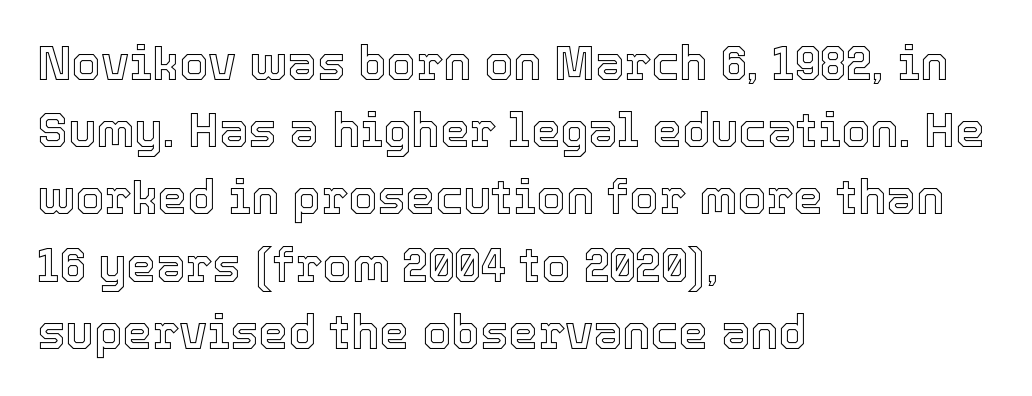
{"italic": "no", "width": "normal", "x_height": "medium", "monospaced": "no", "underline": "no", "align": "left", "line_spacing": "normal", "line_spacing_ratio": 1.43, "letter_spacing": "normal", "letter_spacing_em": 0.0, "glyph_px": 47}
